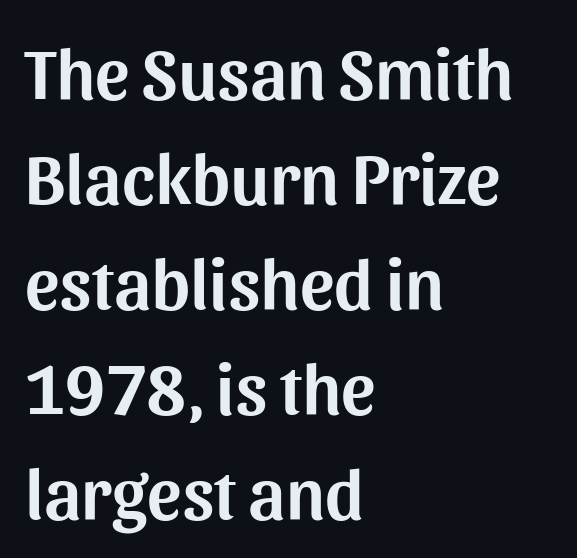
{"serif": "no", "italic": "no", "width": "normal", "stroke_contrast": "medium", "x_height": "medium", "monospaced": "no", "underline": "no", "align": "left", "line_spacing": "normal", "line_spacing_ratio": 1.46, "letter_spacing": "normal", "letter_spacing_em": 0.0, "glyph_px": 72}
